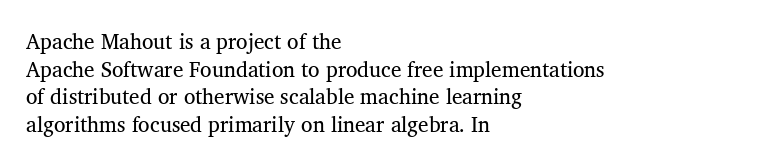
Every character sits straight up, as roman type does. Decoration check: the copy has no underline. A normal amount of white space separates one row of letters from the next. The passage shown has conventional tracking throughout.
